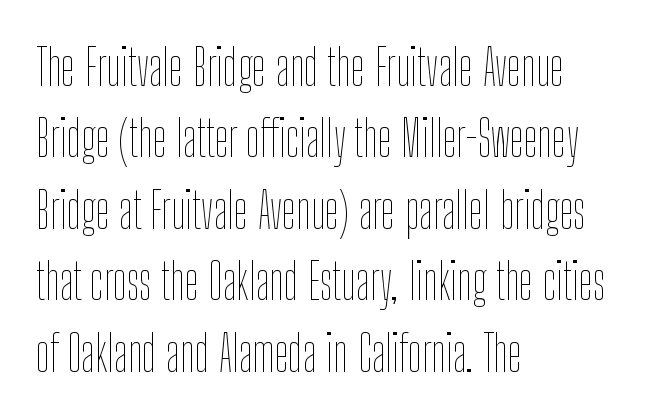
The image shows 50 px thin, condensed type, upright; set left-aligned, normal line spacing (1.43x), normal letter spacing, not underlined; low stroke contrast and a medium x-height.
